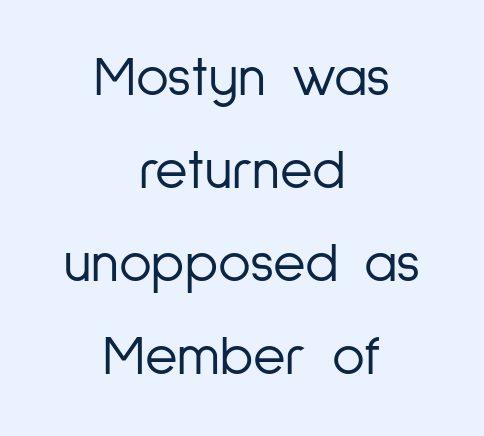
The typeface has the unassuming heft of standard copy or less. Does the leading feel generous? No, just average. The letters sit at their default tracking, neither squeezed nor spread. Each line is balanced around a shared central axis. Notice how the stems are strictly vertical — no italics here.
